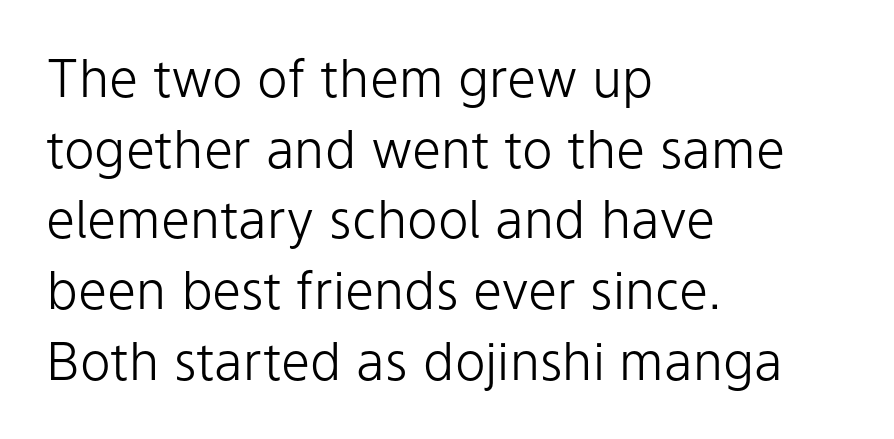
{"serif": "no", "italic": "no", "bold": "no", "weight": "light", "width": "normal", "stroke_contrast": "low", "x_height": "medium", "monospaced": "no", "underline": "no", "align": "left", "line_spacing": "normal", "line_spacing_ratio": 1.36, "letter_spacing": "normal", "letter_spacing_em": 0.0, "glyph_px": 52}
